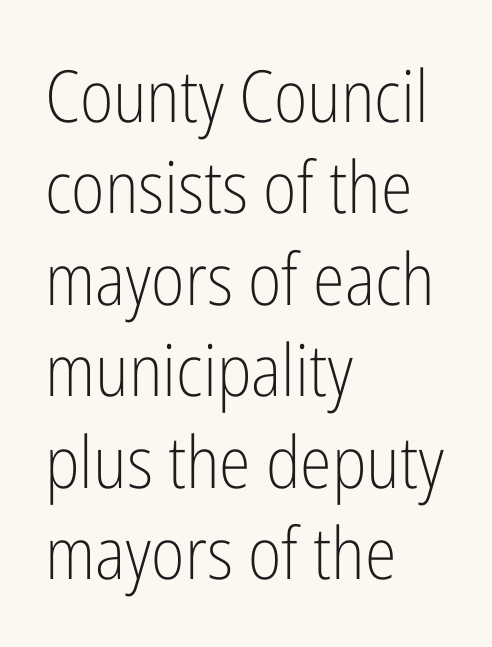
What's the leading like? Ordinary, nothing unusual. No word sits above an underline. Is the letter spacing exaggerated? No — it looks like the ordinary default. The rendering uses natural spacing where letterforms have individual widths. The typesetting does not lean heavy: it is not bold. Vertical strokes here are truly vertical.
